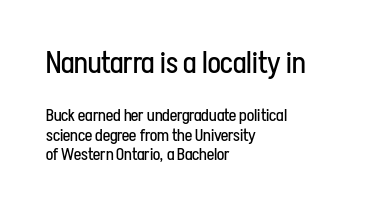
Q: Is the text bold? A: No.
Q: Is the text italic (slanted)? A: No, it is upright.
Q: Is the typeface a serif or a sans-serif typeface? A: Sans-serif.
Q: Is the text underlined? A: No.
Q: How is the paragraph aligned? A: Left-aligned.
Q: Is the spacing between letters normal or unusually wide? A: Normal.
Q: Which block of text is set in a larger size, the first (top) or the second (bottom)? A: The first (top) one.
Q: Width (condensed, normal, or wide)? A: Condensed.
Q: Stroke contrast? A: Low.
Q: x-height? A: Medium.
Q: Monospaced? A: No.
